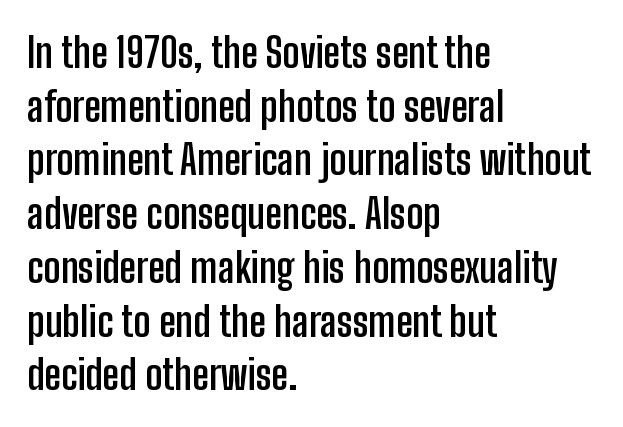
{"serif": "no", "italic": "no", "bold": "yes", "weight": "semibold", "width": "condensed", "stroke_contrast": "low", "x_height": "medium", "monospaced": "no", "underline": "no", "align": "left", "line_spacing": "normal", "line_spacing_ratio": 1.31, "letter_spacing": "normal", "letter_spacing_em": 0.0, "glyph_px": 41}
